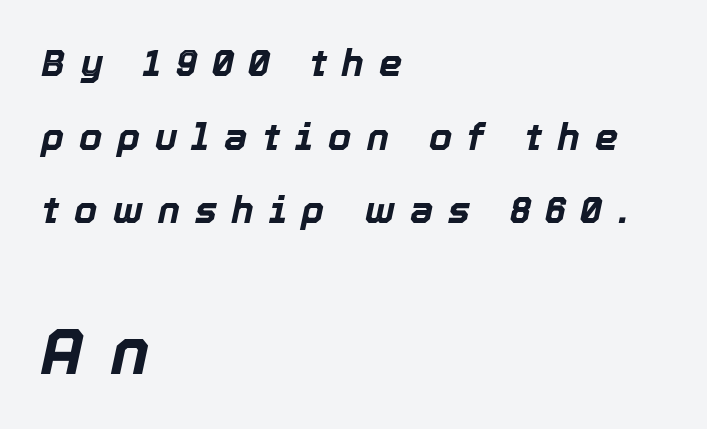
{"italic": "yes", "lean": "right", "slant_degrees": 12, "bold": "yes", "weight": "bold", "width": "normal", "x_height": "medium", "monospaced": "no", "underline": "no", "align": "left", "line_spacing": "loose", "line_spacing_ratio": 1.99, "letter_spacing": "wide", "letter_spacing_em": 0.41, "larger_block": "second", "size_ratio": 1.76, "glyph_px": 65}
